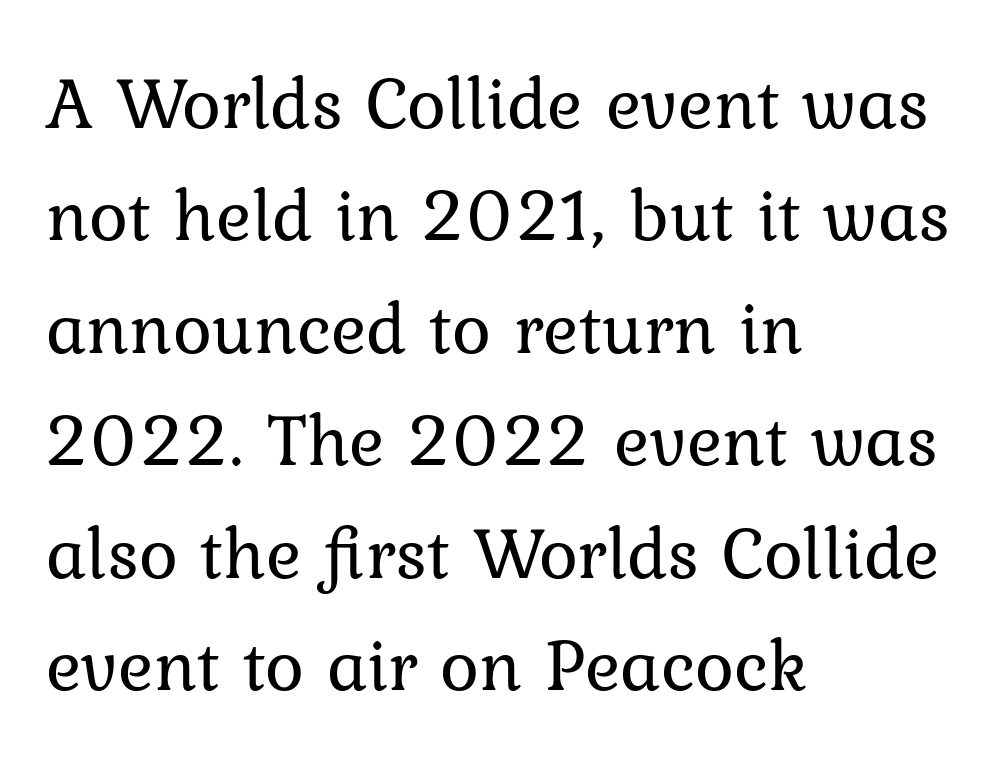
Q: Is the text bold? A: No.
Q: Is the text italic (slanted)? A: No, it is upright.
Q: Is the typeface a serif or a sans-serif typeface? A: Serif.
Q: Is the text underlined? A: No.
Q: How is the paragraph aligned? A: Left-aligned.
Q: Is the spacing between letters normal or unusually wide? A: Normal.
Q: Is the spacing between lines tight, normal or loose? A: Normal.
Q: Width (condensed, normal, or wide)? A: Normal.
Q: Stroke contrast? A: Low.
Q: x-height? A: Medium.
Q: Monospaced? A: No.
